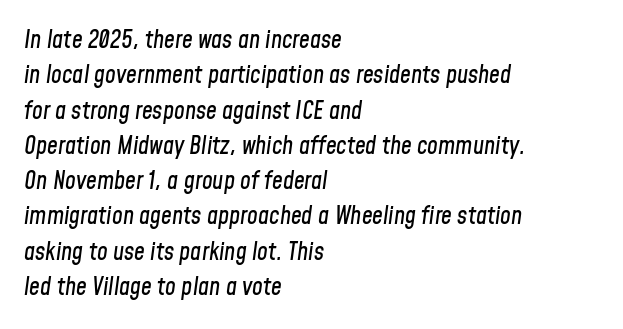
The image shows 24 px text type, italic (leaning right); set left-aligned, normal line spacing (1.47x), normal letter spacing, not underlined.
